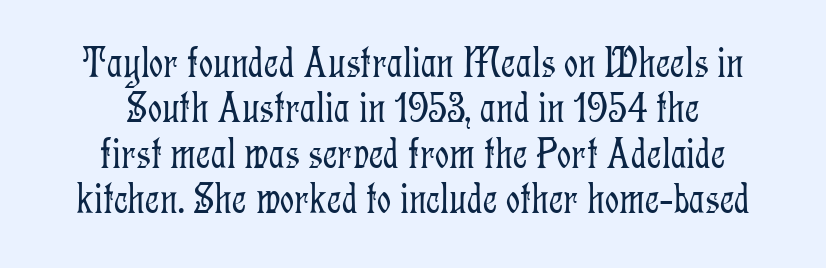
{"serif": "yes", "italic": "no", "bold": "no", "weight": "light", "width": "condensed", "stroke_contrast": "low", "x_height": "medium", "monospaced": "no", "underline": "no", "align": "center", "line_spacing": "tight", "line_spacing_ratio": 1.03, "letter_spacing": "normal", "letter_spacing_em": 0.0, "glyph_px": 44}
